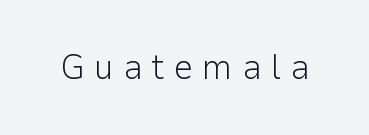
The image shows 35 px light sans-serif type, upright; set unusually wide letter spacing (+0.26 em), not underlined; low stroke contrast and a medium x-height.
